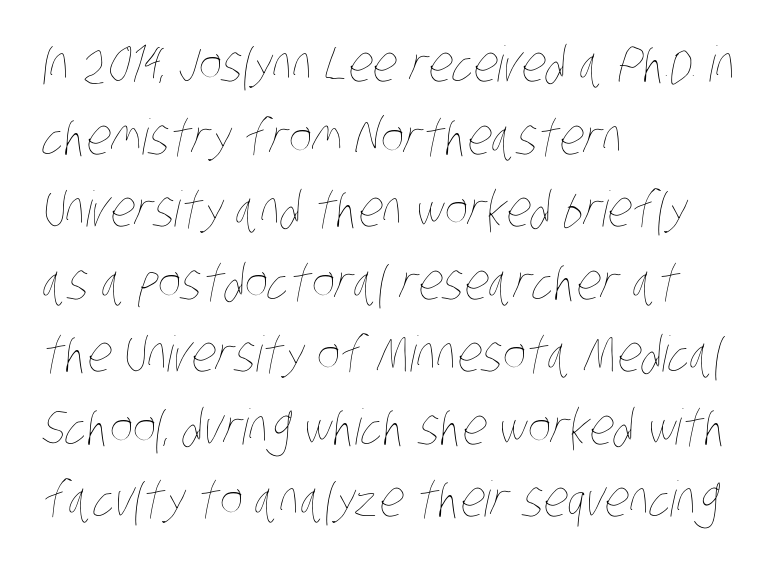
The image shows 49 px thin, condensed type; set left-aligned, normal line spacing (1.48x), normal letter spacing, not underlined; low stroke contrast and a large x-height.
